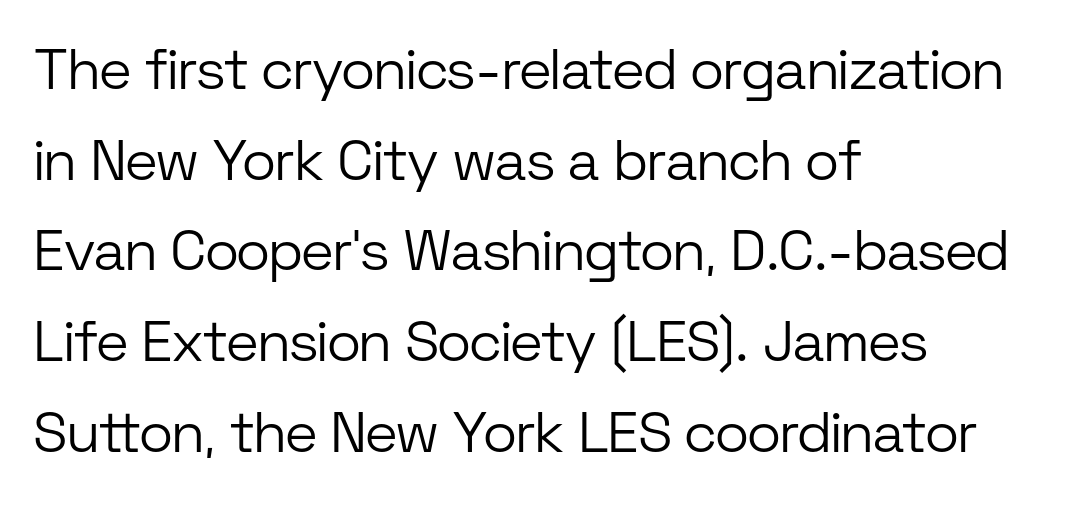
The image shows 57 px light sans-serif type, upright; set left-aligned, normal line spacing (1.59x), normal letter spacing, not underlined; low stroke contrast and a medium x-height.
